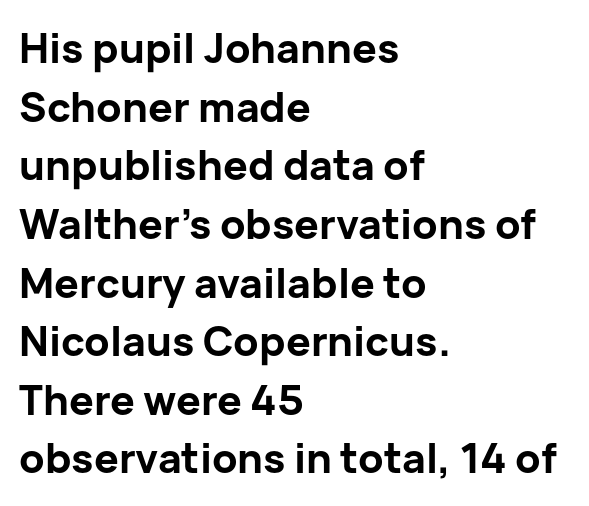
How heavy is the stroke? Heavy — this is a bold. Notice how descenders clear the ascenders below comfortably — that's standard leading. Each letter keeps its own natural width here, so spacing adapts to shape. Short and long lines alike share a common starting point at left.
